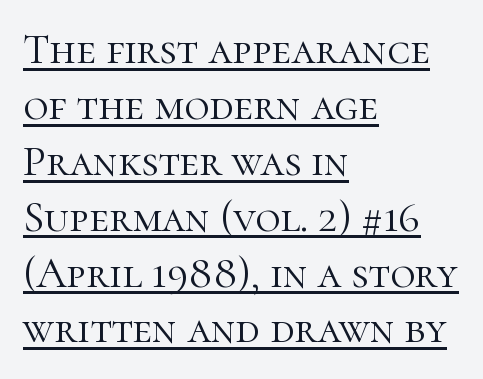
Whoever set this chose a conventional vertical rhythm. In designer terms, the underline attribute is active on this setting. In terms of letterform style, serifs are clearly present. If you drew a ruler down the left edge, every line would touch it. Unbolded letterforms with no extra heft. Ordinary non-slanted type is in use.
